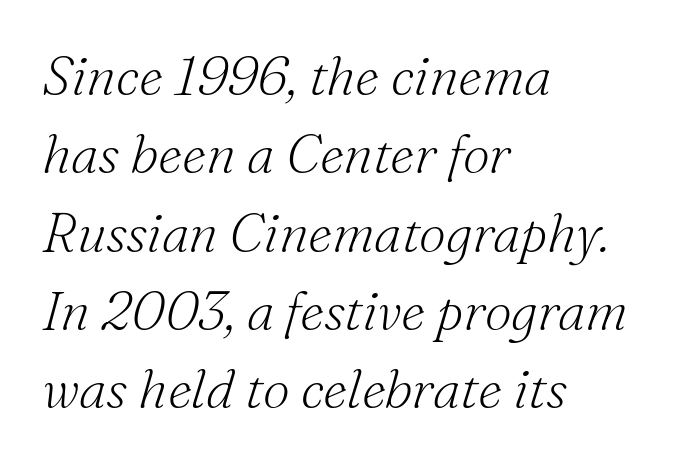
{"serif": "yes", "italic": "yes", "lean": "right", "slant_degrees": 16, "bold": "no", "weight": "light", "width": "normal", "stroke_contrast": "medium", "x_height": "small", "monospaced": "no", "underline": "no", "align": "left", "line_spacing": "normal", "line_spacing_ratio": 1.45, "letter_spacing": "normal", "letter_spacing_em": 0.0, "glyph_px": 54}
